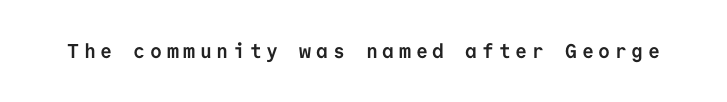
Each row of text sits above clean, open space. Short note: letters widely spaced. I'd describe the lettering as bold — thick and assertive. No italicization has been applied; the sample stays upright.
